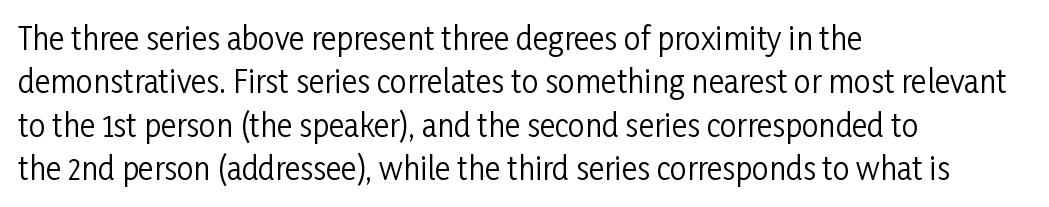
{"serif": "no", "italic": "no", "bold": "no", "weight": "regular", "width": "condensed", "stroke_contrast": "low", "x_height": "medium", "monospaced": "no", "underline": "no", "align": "left", "line_spacing": "normal", "line_spacing_ratio": 1.45, "letter_spacing": "normal", "letter_spacing_em": 0.0, "glyph_px": 30}
